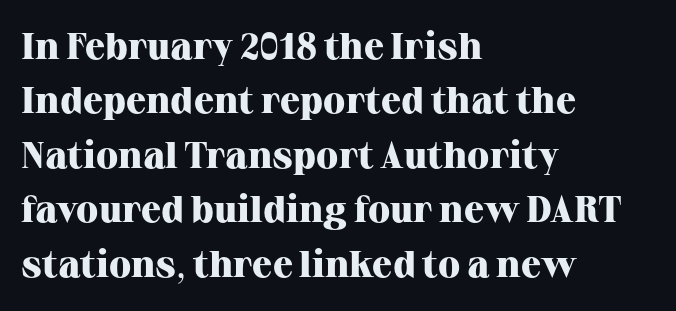
The image shows 37 px heavy serif type, upright; set left-aligned, normal line spacing (1.47x), normal letter spacing, not underlined; high stroke contrast and a medium x-height.
